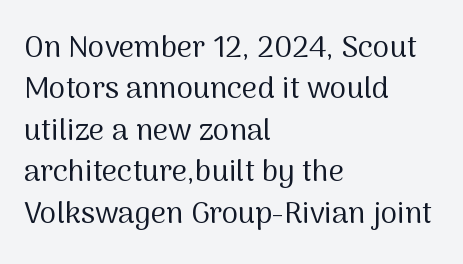
These lines stack with their left ends in a neat column. Students, observe: this is what conventionally led text looks like. The foot of each line stays bare and open. These lines are rendered in a variable-pitch font. This sample uses an upright cut, with every glyph sitting square on the baseline.
